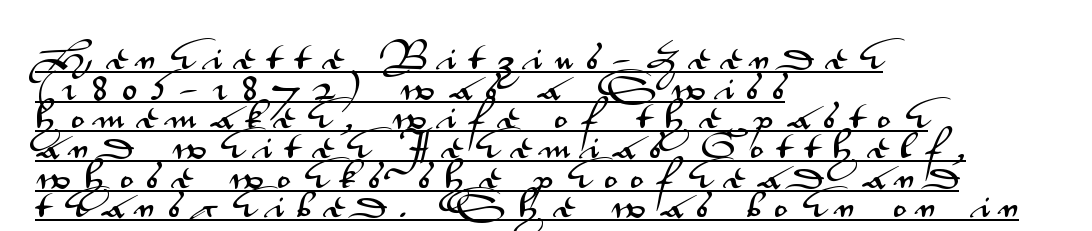
Q: Is the text italic (slanted)? A: Yes.
Q: Is the typeface a serif or a sans-serif typeface? A: Sans-serif.
Q: Is the text underlined? A: Yes.
Q: How is the paragraph aligned? A: Left-aligned.
Q: Is the spacing between letters normal or unusually wide? A: Unusually wide.
Q: Is the spacing between lines tight, normal or loose? A: Tight.
Q: Width (condensed, normal, or wide)? A: Wide.
Q: Stroke contrast? A: Medium.
Q: x-height? A: Small.
Q: Monospaced? A: No.
